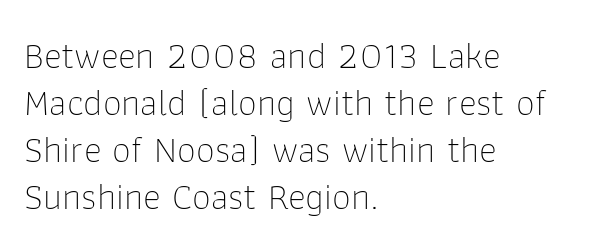
The image shows 38 px thin sans-serif type, upright; set left-aligned, line spacing 1.24x, normal letter spacing, not underlined; low stroke contrast and a medium x-height.
